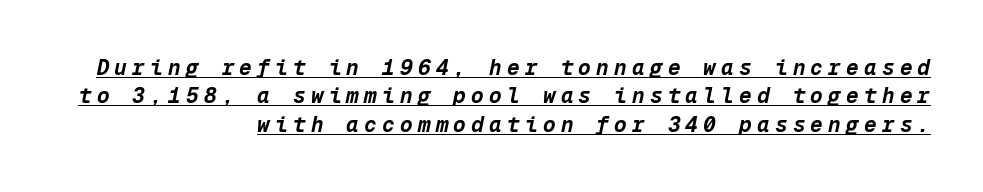
The rendering anchors every line to the right-hand side. Rendered with sloped, italic letterforms. Has an underline been added? It has. Normally led — the rows are evenly, conventionally spaced. A dark, heavy texture on the line: the type is bold. Honestly, the letter spacing is so wide it's the main thing you notice.
